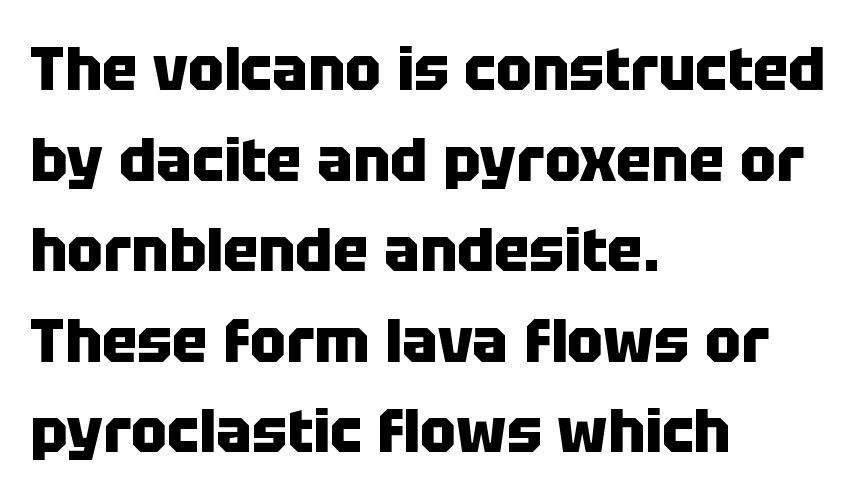
These lines are set flush left with a ragged right edge. No word sits above an underline. Observe the ordinary spacing: letters are neighbours, not strangers. A full-strength bold gives these letters their thick strokes. These lines are rendered in a variable-pitch font. Classification — sans serif.
